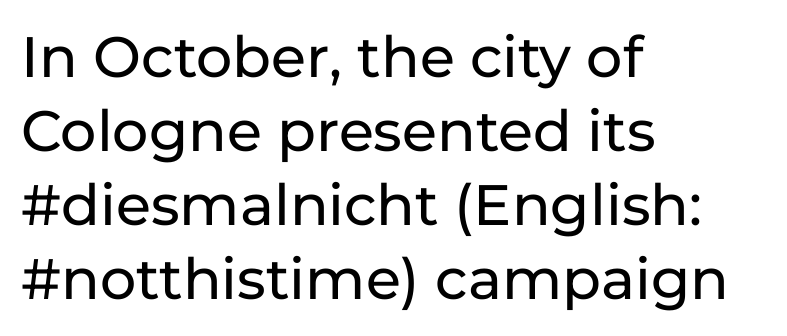
{"serif": "no", "italic": "no", "width": "normal", "stroke_contrast": "low", "x_height": "medium", "monospaced": "no", "underline": "no", "align": "left", "line_spacing": "normal", "line_spacing_ratio": 1.3, "letter_spacing": "normal", "letter_spacing_em": 0.0, "glyph_px": 57}
